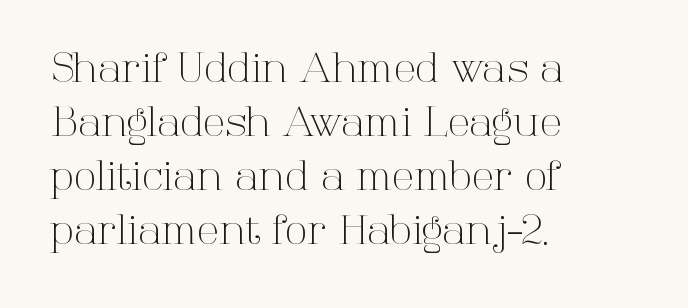
Quick note: not italic, upright. Look at the bottom of the vertical strokes: they flare into serifs here. Reading down the block, your eye returns to a fixed left position each line. The horizontal fit of the characters is conventional and even. The passage shown stacks its lines at a standard gap.
